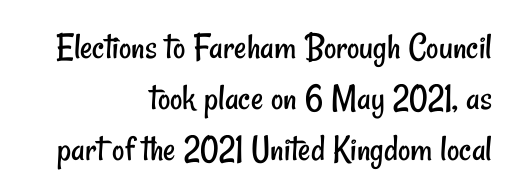
Q: Is the text bold? A: No.
Q: Is the typeface a serif or a sans-serif typeface? A: Sans-serif.
Q: Is the text underlined? A: No.
Q: How is the paragraph aligned? A: Right-aligned.
Q: Is the spacing between letters normal or unusually wide? A: Normal.
Q: Is the spacing between lines tight, normal or loose? A: Normal.
Q: Width (condensed, normal, or wide)? A: Condensed.
Q: Stroke contrast? A: Low.
Q: x-height? A: Small.
Q: Monospaced? A: No.
